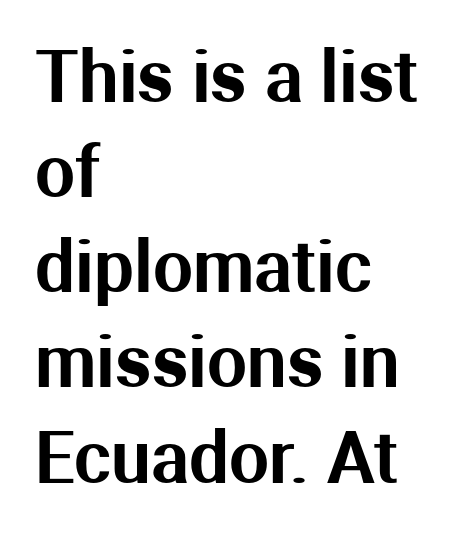
Compared with typical paragraphs, the rows here are spaced about the same. Inter-character spacing is left at the font's built-in metrics. The typesetter chose a ragged-right arrangement here. Looks like regular typesetting: each glyph gets only the width it needs.
